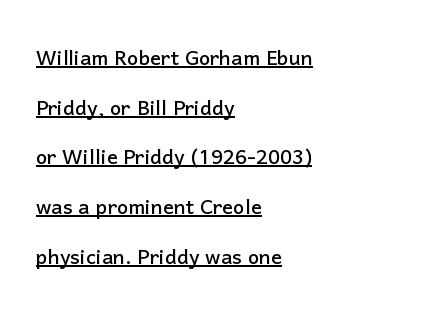
{"italic": "no", "underline": "yes", "align": "left", "line_spacing_ratio": 1.84, "letter_spacing": "normal", "letter_spacing_em": 0.0, "glyph_px": 27}
